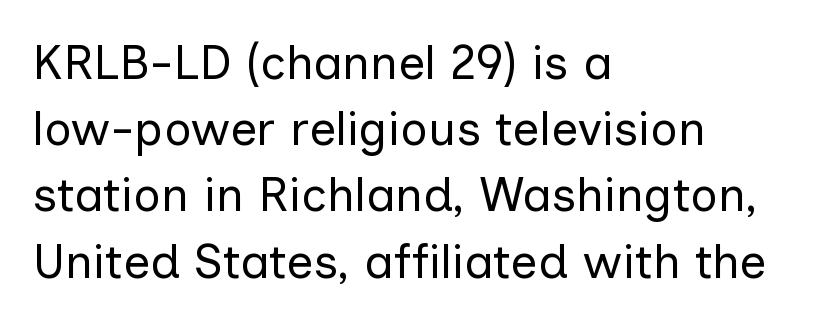
The image shows 48 px regular-weight sans-serif type, upright; set left-aligned, normal line spacing (1.38x), normal letter spacing, not underlined; low stroke contrast and a medium x-height.
